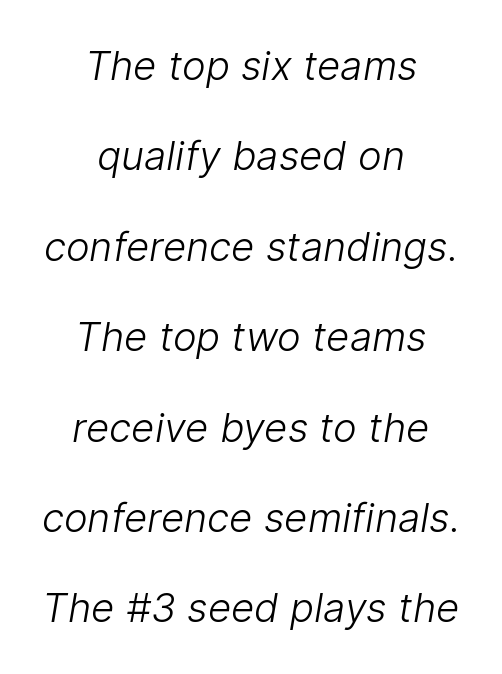
The image shows 40 px light sans-serif type; set centered, loose line spacing (2.26x), normal letter spacing, not underlined; low stroke contrast and a medium x-height.
